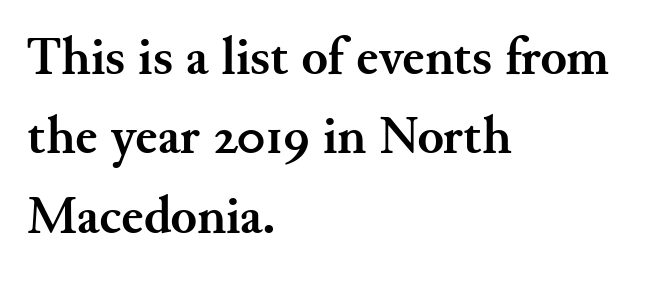
{"serif": "yes", "italic": "no", "bold": "yes", "weight": "semibold", "width": "normal", "stroke_contrast": "medium", "x_height": "small", "monospaced": "no", "underline": "no", "align": "left", "line_spacing": "normal", "line_spacing_ratio": 1.47, "letter_spacing": "normal", "letter_spacing_em": 0.0, "glyph_px": 54}
